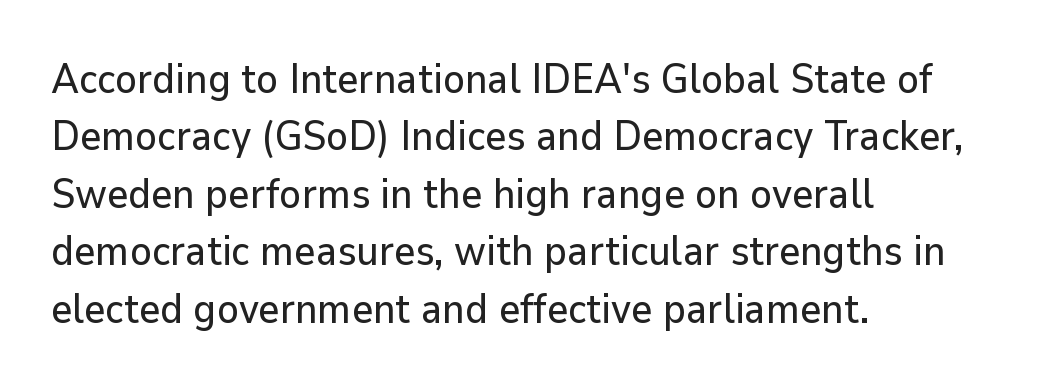
{"serif": "no", "italic": "no", "width": "normal", "stroke_contrast": "low", "x_height": "medium", "monospaced": "no", "underline": "no", "align": "left", "line_spacing": "normal", "line_spacing_ratio": 1.4, "letter_spacing": "normal", "letter_spacing_em": 0.0, "glyph_px": 41}
